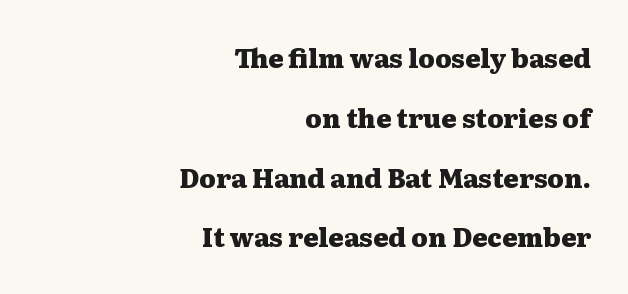
The lines in this sample share a right terminus and differ only in where they begin. Does extra space separate the letters? No, they use regular spacing. Rule under the text: the space is simply empty. Vertical spacing — loose. Weight: bold. You can tell it's not italic because the verticals are truly vertical.
